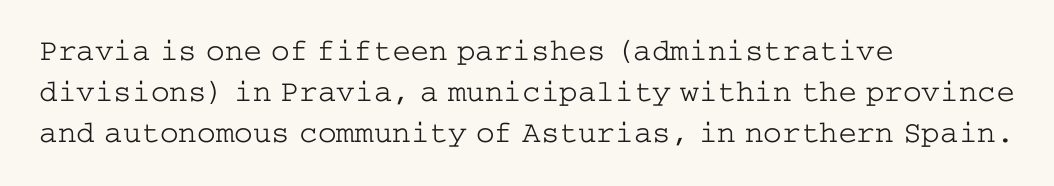
The image shows 31 px light, wide serif type, upright; set left-aligned, normal line spacing (1.32x), normal letter spacing, not underlined; low stroke contrast and a medium x-height.
